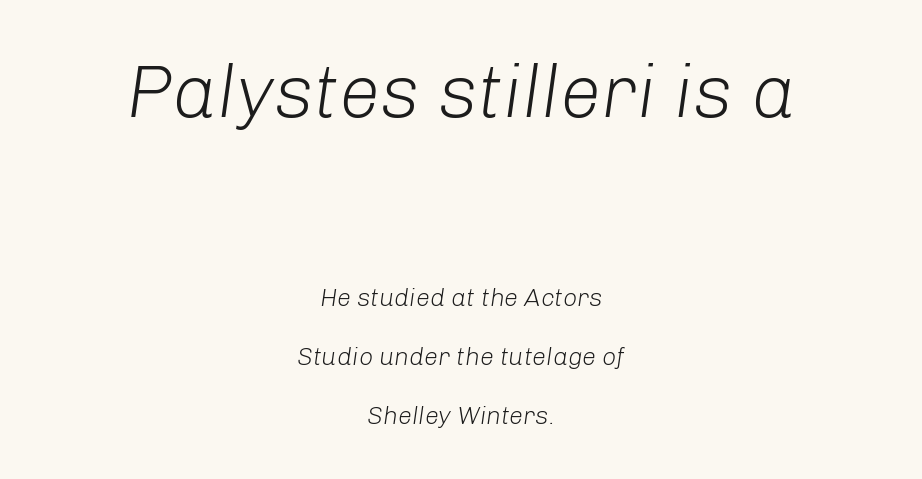
Q: Is the text bold? A: No.
Q: Is the text italic (slanted)? A: Yes, it leans right by about 8 degrees.
Q: Is the text underlined? A: No.
Q: How is the paragraph aligned? A: Centered.
Q: Is the spacing between letters normal or unusually wide? A: Normal.
Q: Is the spacing between lines tight, normal or loose? A: Loose.
Q: Which block of text is set in a larger size, the first (top) or the second (bottom)? A: The first (top) one.
Q: Width (condensed, normal, or wide)? A: Normal.
Q: Stroke contrast? A: Low.
Q: x-height? A: Medium.
Q: Monospaced? A: No.
